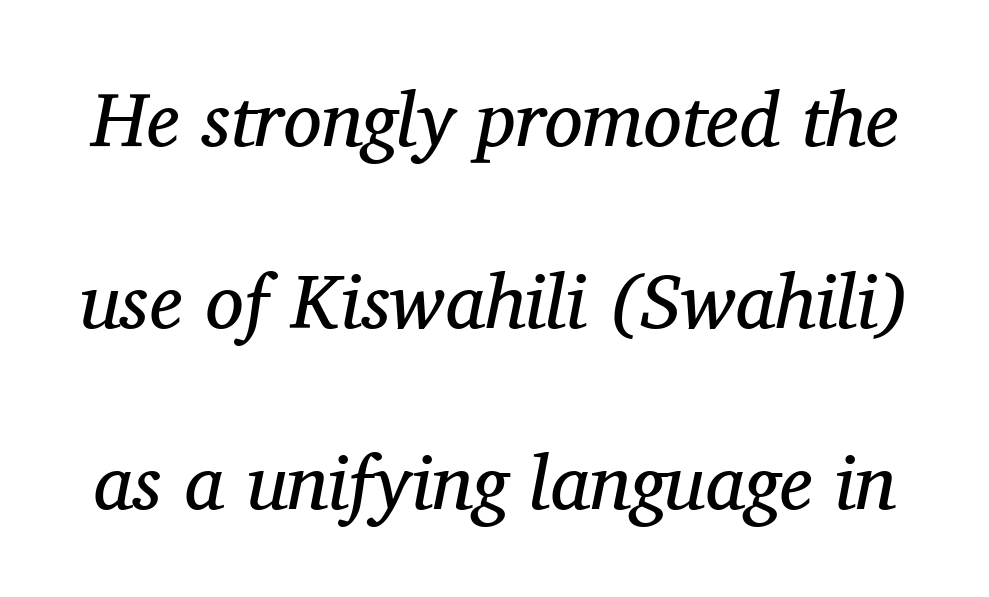
The image shows 77 px regular-weight serif type, italic (leaning right); set loose line spacing (2.36x), normal letter spacing, not underlined; medium stroke contrast and a medium x-height.
